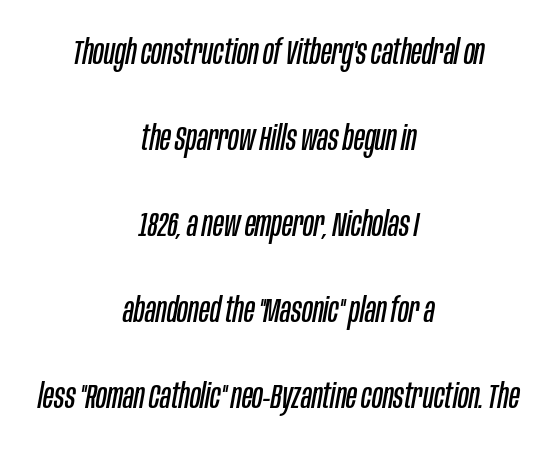
The tracking reads as untouched default to a designer's eye. You could fit nearly another row in the gap between these rows. Reading down the block, each line starts at a different indent, mirrored at its end. Every character sits at an angle, as italics do. The space beneath each line is pristine and unruled. The font sits on the lighter half of the weight spectrum, regular included.
